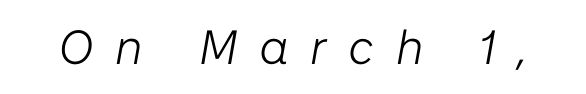
The face used here is proportionally spaced, like ordinary book or web type. A typesetter would mark this as italic. Ink coverage per letter is moderate at most. Tracking here is generous; glyphs stand well apart from one another. Descenders are the only things crossing below the line.
